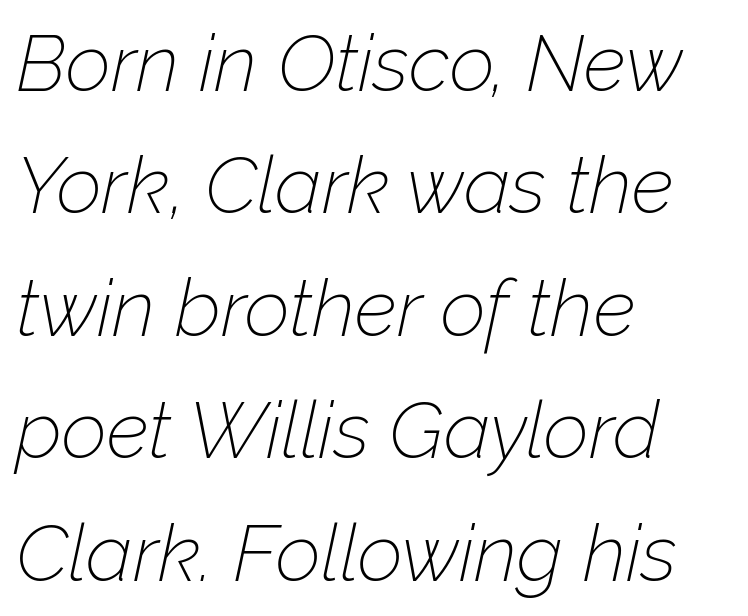
Q: Is the text bold? A: No.
Q: Is the text italic (slanted)? A: Yes, it leans right by about 12 degrees.
Q: Is the text underlined? A: No.
Q: How is the paragraph aligned? A: Left-aligned.
Q: Is the spacing between letters normal or unusually wide? A: Normal.
Q: Is the spacing between lines tight, normal or loose? A: Normal.
Q: Width (condensed, normal, or wide)? A: Normal.
Q: Stroke contrast? A: Low.
Q: x-height? A: Medium.
Q: Monospaced? A: No.
